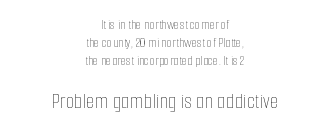
Q: Is the text bold? A: No.
Q: Is the text italic (slanted)? A: No, it is upright.
Q: Is the text underlined? A: No.
Q: How is the paragraph aligned? A: Centered.
Q: Is the spacing between letters normal or unusually wide? A: Normal.
Q: Is the spacing between lines tight, normal or loose? A: Normal.
Q: Which block of text is set in a larger size, the first (top) or the second (bottom)? A: The second (bottom) one.
